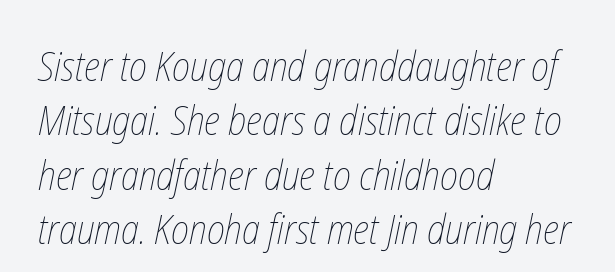
The image shows 40 px thin, condensed type; set left-aligned, normal line spacing (1.36x), normal letter spacing, not underlined; low stroke contrast and a medium x-height.
